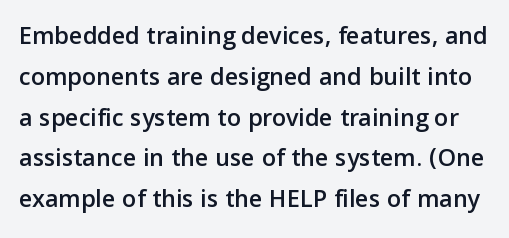
Q: Is the text italic (slanted)? A: No, it is upright.
Q: Is the text underlined? A: No.
Q: Is the spacing between letters normal or unusually wide? A: Normal.
Q: Is the spacing between lines tight, normal or loose? A: Normal.
